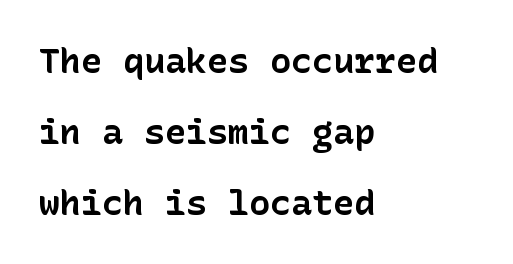
You can tell from the bare stems that sans-serif type was used. Is there much room between lines? Yes — plenty of vertical air separates them. Beneath every word, the page is bare. The lines in this sample share a left origin and differ only in where they stop. What stands out about the letter spacing? Nothing — it is the standard amount. Nope, not italic — everything's standing straight.
